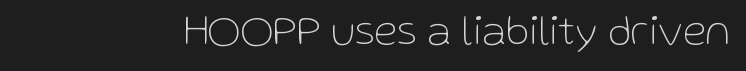
The image shows 43 px thin sans-serif type, upright; set normal letter spacing, not underlined; low stroke contrast and a medium x-height.
